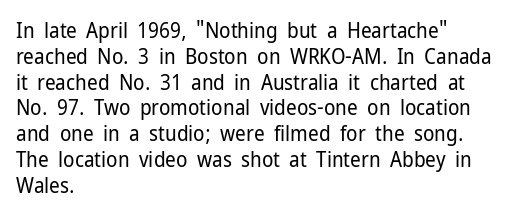
{"italic": "no", "bold": "no", "underline": "no", "align": "left", "line_spacing_ratio": 1.23, "letter_spacing": "normal", "letter_spacing_em": 0.0, "glyph_px": 21}
